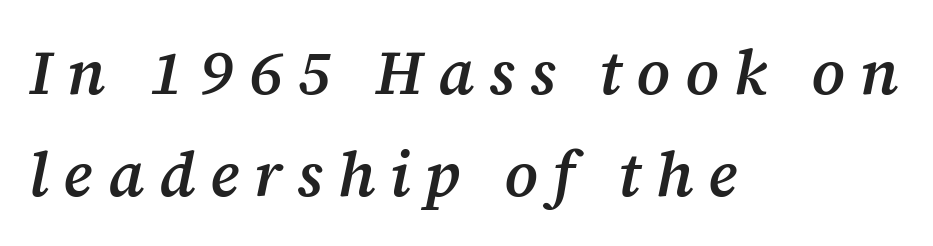
{"serif": "yes", "italic": "yes", "lean": "right", "slant_degrees": 12, "bold": "semi", "weight": "semibold", "width": "normal", "stroke_contrast": "medium", "x_height": "medium", "monospaced": "no", "underline": "no", "align": "left", "line_spacing": "normal", "line_spacing_ratio": 1.64, "letter_spacing": "wide", "letter_spacing_em": 0.24, "glyph_px": 62}
